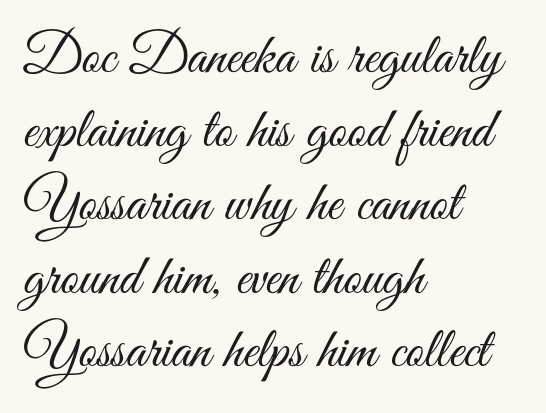
The image shows 57 px light, condensed sans-serif type; set left-aligned, normal line spacing (1.29x), normal letter spacing, not underlined; medium stroke contrast and a small x-height.
